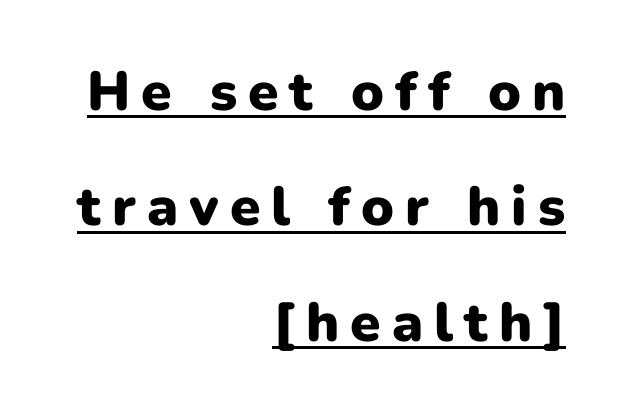
Q: Is the text bold? A: Yes.
Q: Is the text italic (slanted)? A: No, it is upright.
Q: Is the typeface a serif or a sans-serif typeface? A: Sans-serif.
Q: Is the text underlined? A: Yes.
Q: How is the paragraph aligned? A: Right-aligned.
Q: Is the spacing between letters normal or unusually wide? A: Unusually wide.
Q: Is the spacing between lines tight, normal or loose? A: Loose.
Q: Width (condensed, normal, or wide)? A: Normal.
Q: Stroke contrast? A: Low.
Q: x-height? A: Medium.
Q: Monospaced? A: No.
